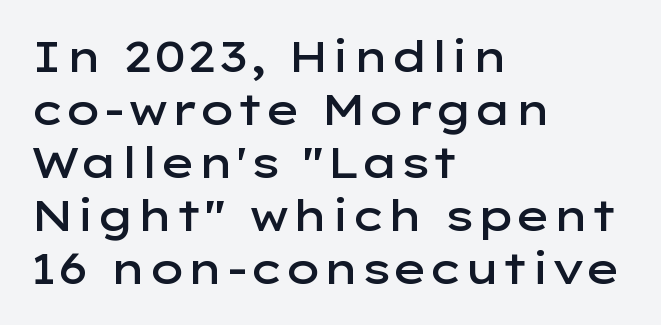
The space between consecutive lines is moderate. A typesetter would mark this as roman, not italic. Notice the strokes are somewhat thickened but not fully heavy: this is a semibold. Alignment: flush left. Clear beneath every line of the passage.
